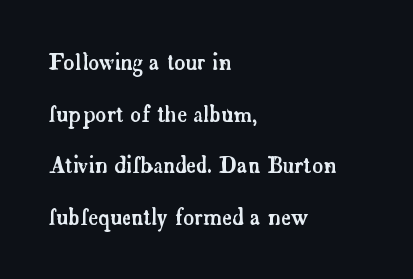
The passage is arranged the way most books set body copy — flush left. Underlining? Definitely not there. Is the letter spacing exaggerated? No — it looks like the ordinary default. Baseline-to-baseline distance is far greater than the letter height. These lines were composed using upright roman letters.
